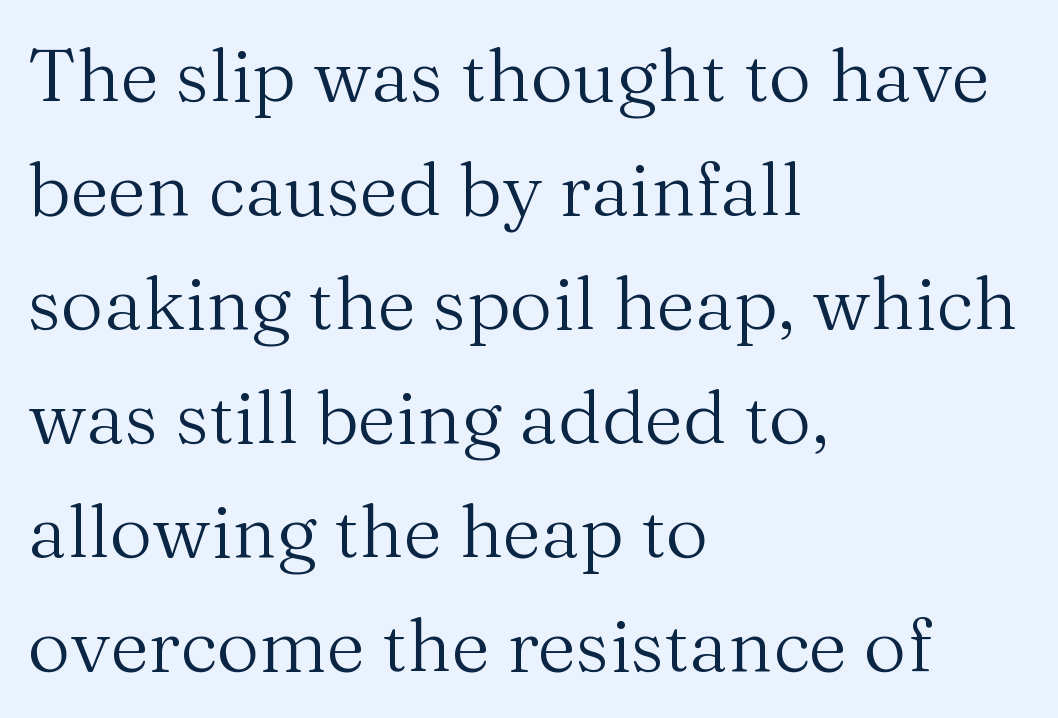
The string is rendered with underlining switched off. The face used here is rendered with its standard letterfit. A student would call this left alignment; a typographer would say flush left, rag right. One glance says typical: line gaps are just what's usual. The glyphs in this specimen are seriffed. Is this a heavy cut? Hardly; it is regular or lighter.
